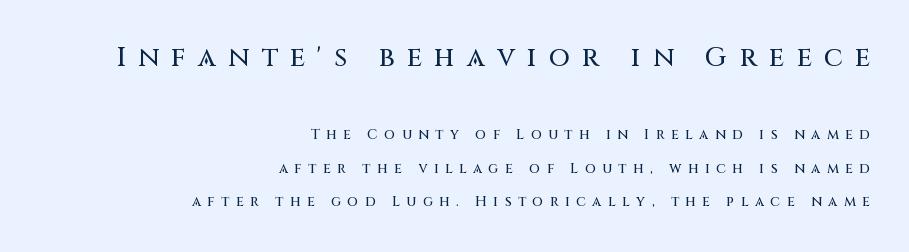
Q: Is the text italic (slanted)? A: No, it is upright.
Q: Is the text underlined? A: No.
Q: How is the paragraph aligned? A: Right-aligned.
Q: Is the spacing between letters normal or unusually wide? A: Unusually wide.
Q: Is the spacing between lines tight, normal or loose? A: Loose.
Q: Which block of text is set in a larger size, the first (top) or the second (bottom)? A: The first (top) one.
